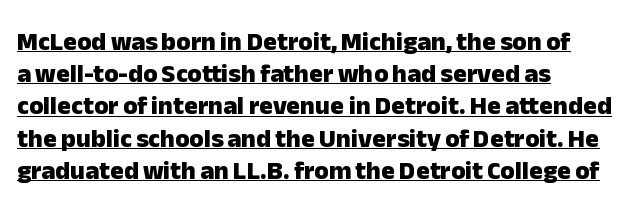
{"italic": "no", "bold": "yes", "underline": "yes", "align": "left", "line_spacing_ratio": 1.24, "letter_spacing": "normal", "letter_spacing_em": 0.0, "glyph_px": 26}
